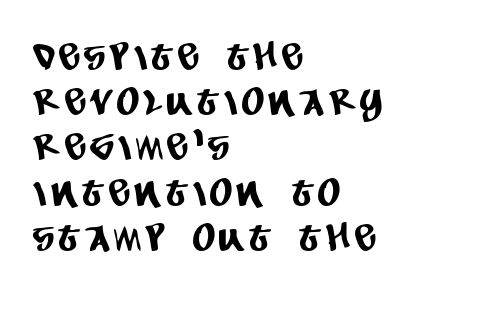
The image shows 38 px condensed sans-serif type; set left-aligned, line spacing 1.19x, not underlined; low stroke contrast and a large x-height.
